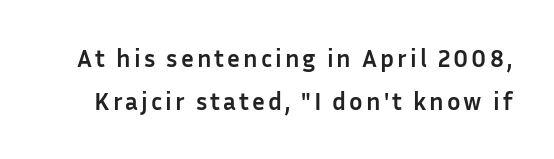
Q: Is the text bold? A: Yes.
Q: Is the text italic (slanted)? A: No, it is upright.
Q: Is the text underlined? A: No.
